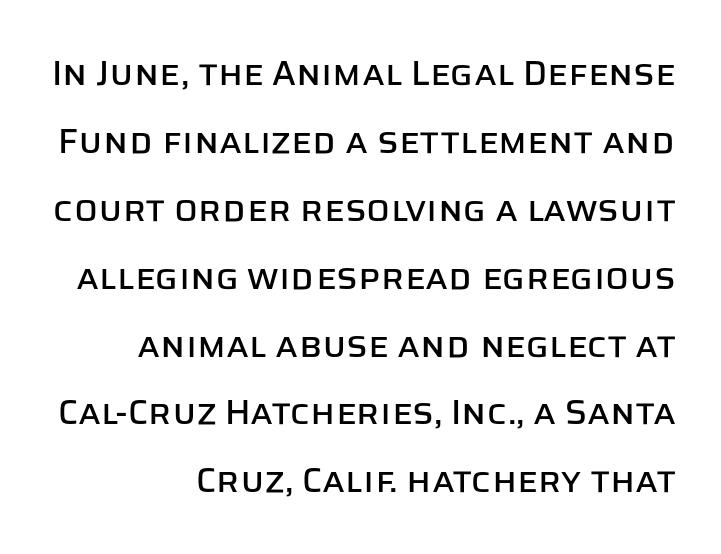
The image shows 35 px sans-serif type, upright; set right-aligned, loose line spacing (1.94x), normal letter spacing, not underlined; low stroke contrast and a large x-height.
